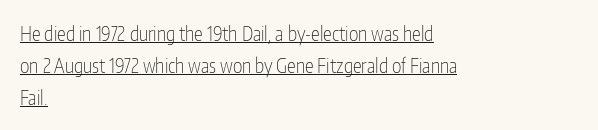
Does the leading feel generous? No, just average. If you drew a line through each stem, it would be perfectly vertical. Stems and bowls with no extra thickness — not bold. This rendering uses left alignment, leaving the right contour irregular. Caption: lettering with a line underneath.
